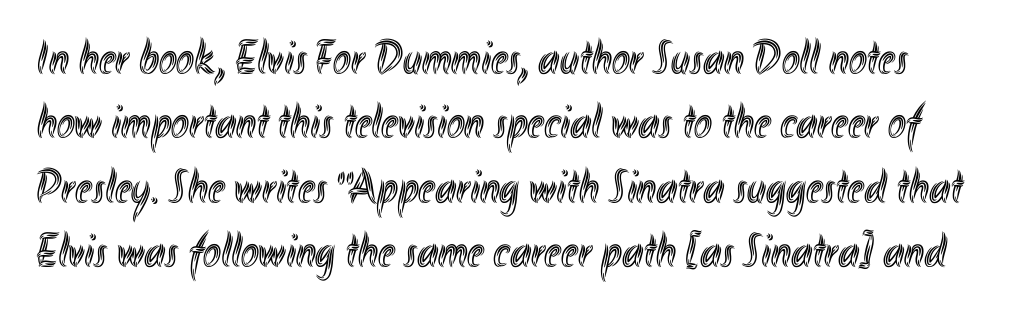
The image shows 48 px condensed type; set normal line spacing (1.34x), normal letter spacing, not underlined; a small x-height.
